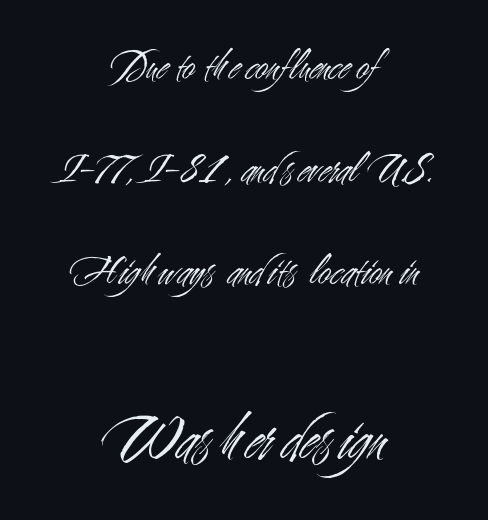
The image shows 66 px light, condensed sans-serif type; set centered, loose line spacing (2.33x), normal letter spacing, not underlined; the second (bottom) block is 1.5x larger; medium stroke contrast and a small x-height.
